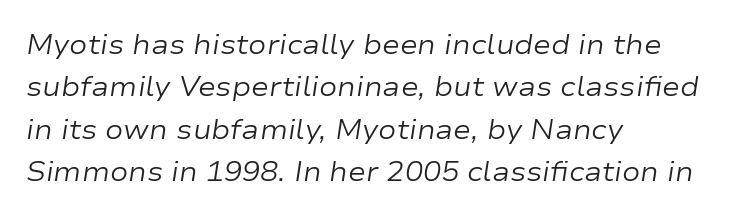
Q: Is the text bold? A: No.
Q: Is the text italic (slanted)? A: Yes, it leans right by about 9 degrees.
Q: Is the text underlined? A: No.
Q: How is the paragraph aligned? A: Left-aligned.
Q: Is the spacing between letters normal or unusually wide? A: Normal.
Q: Is the spacing between lines tight, normal or loose? A: Normal.
